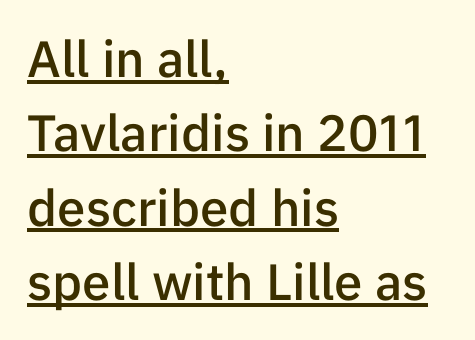
Q: Is the text bold? A: Semi-bold.
Q: Is the text italic (slanted)? A: No, it is upright.
Q: Is the typeface a serif or a sans-serif typeface? A: Sans-serif.
Q: Is the text underlined? A: Yes.
Q: How is the paragraph aligned? A: Left-aligned.
Q: Is the spacing between letters normal or unusually wide? A: Normal.
Q: Is the spacing between lines tight, normal or loose? A: Normal.
Q: Width (condensed, normal, or wide)? A: Normal.
Q: Stroke contrast? A: Low.
Q: x-height? A: Medium.
Q: Monospaced? A: No.
